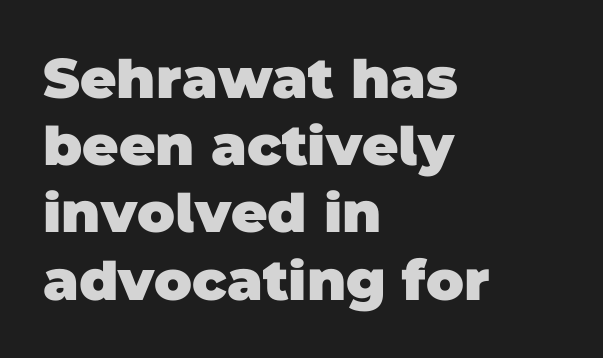
Q: Is the text bold? A: Yes.
Q: Is the typeface a serif or a sans-serif typeface? A: Sans-serif.
Q: Is the text underlined? A: No.
Q: How is the paragraph aligned? A: Left-aligned.
Q: Is the spacing between letters normal or unusually wide? A: Normal.
Q: Width (condensed, normal, or wide)? A: Normal.
Q: Stroke contrast? A: Low.
Q: x-height? A: Large.
Q: Monospaced? A: No.
